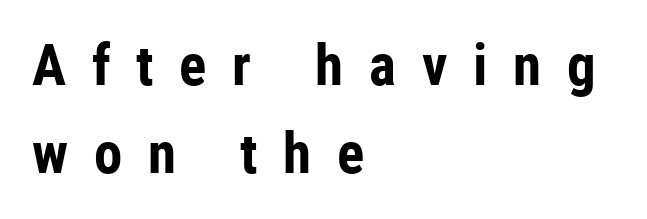
Q: Is the text bold? A: Yes.
Q: Is the text italic (slanted)? A: No, it is upright.
Q: Is the typeface a serif or a sans-serif typeface? A: Sans-serif.
Q: Is the text underlined? A: No.
Q: How is the paragraph aligned? A: Left-aligned.
Q: Is the spacing between letters normal or unusually wide? A: Unusually wide.
Q: Is the spacing between lines tight, normal or loose? A: Normal.
Q: Width (condensed, normal, or wide)? A: Condensed.
Q: Stroke contrast? A: Low.
Q: x-height? A: Medium.
Q: Monospaced? A: No.
